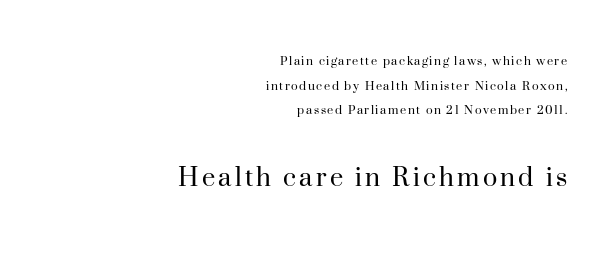
{"serif": "yes", "italic": "no", "bold": "no", "weight": "regular", "width": "normal", "stroke_contrast": "high", "x_height": "small", "monospaced": "no", "underline": "no", "align": "right", "line_spacing_ratio": 1.76, "larger_block": "second", "size_ratio": 2.14, "glyph_px": 30}
